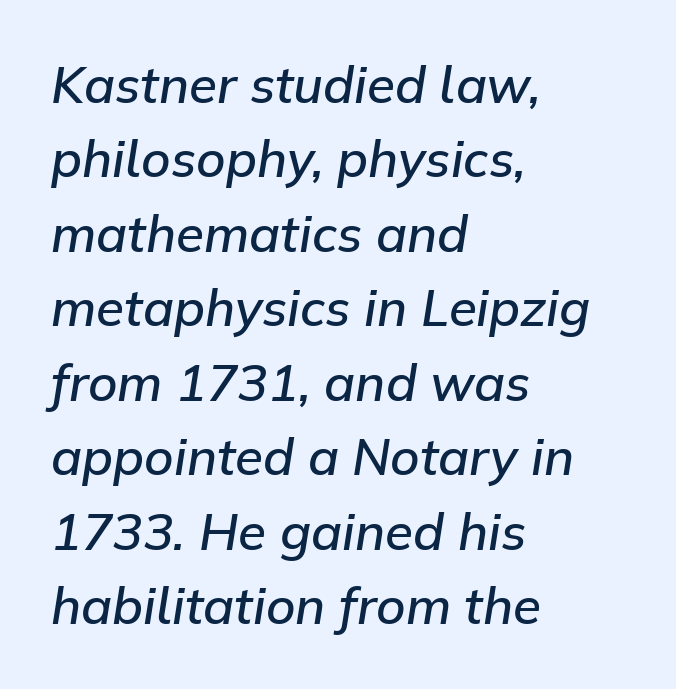
Posture: slanted. The gap between lines stays unmarked. What stands out about the letter spacing? Nothing — it is the standard amount. A typesetter would call this proportional, since set widths differ per character. Short and long lines alike share a common starting point at left. On the weight axis this lands at semibold, roughly 600.
